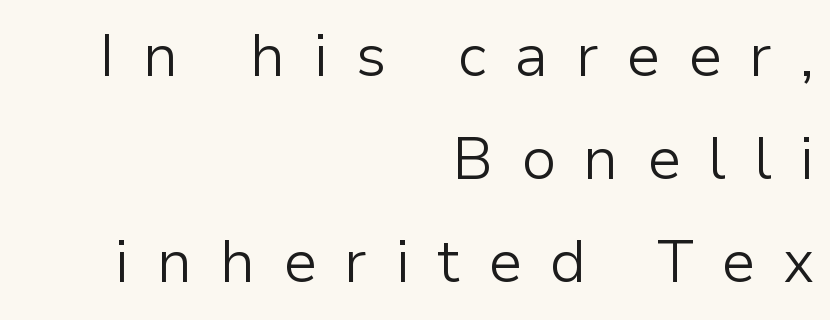
Q: Is the text bold? A: No.
Q: Is the text italic (slanted)? A: No, it is upright.
Q: Is the typeface a serif or a sans-serif typeface? A: Sans-serif.
Q: Is the text underlined? A: No.
Q: How is the paragraph aligned? A: Right-aligned.
Q: Is the spacing between letters normal or unusually wide? A: Unusually wide.
Q: Width (condensed, normal, or wide)? A: Normal.
Q: Stroke contrast? A: Low.
Q: x-height? A: Medium.
Q: Monospaced? A: No.
